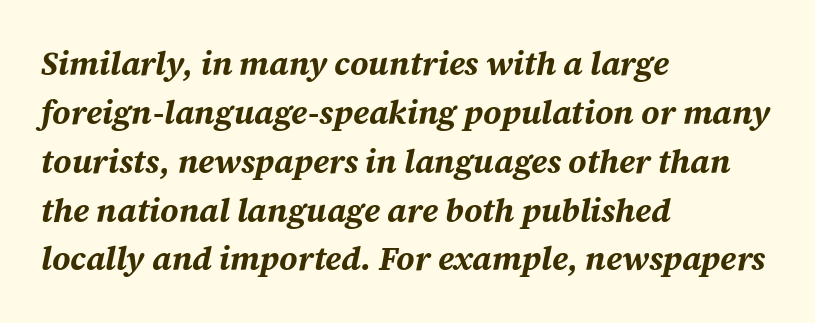
Summary of weight: heavy, a full bold. Nothing unusual about the tracking: characters are spaced as the font intends. The rag falls on the right side of this text block. Compared with typical paragraphs, the rows here are spaced about the same. You can tell it's italic because the verticals aren't actually vertical. The letters advance in unequal steps, a hallmark of proportional type.
